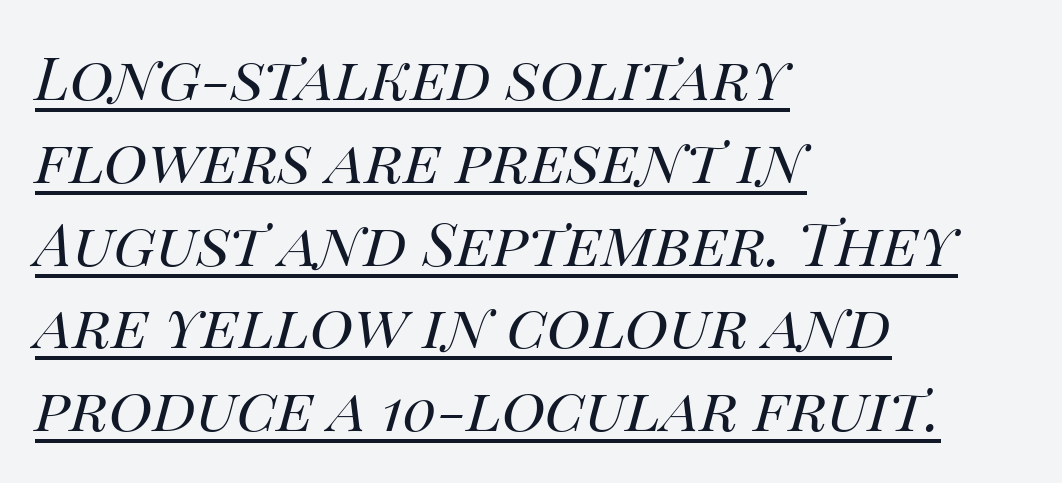
{"italic": "yes", "lean": "right", "slant_degrees": 14, "bold": "no", "weight": "regular", "width": "normal", "stroke_contrast": "high", "x_height": "large", "monospaced": "no", "underline": "yes", "align": "left", "line_spacing": "normal", "line_spacing_ratio": 1.38, "letter_spacing": "normal", "letter_spacing_em": 0.0, "glyph_px": 60}
